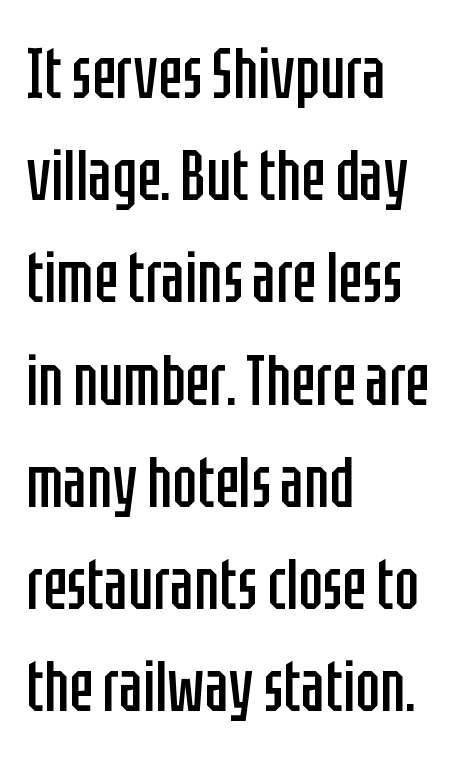
Leftover space on each line is placed entirely after the last word. Observe the absence of serifs on each vertical stroke in this sample. In terms of letterspacing, this is plain default setting. This sample has the flowing, uneven cadence of proportional lettering.
